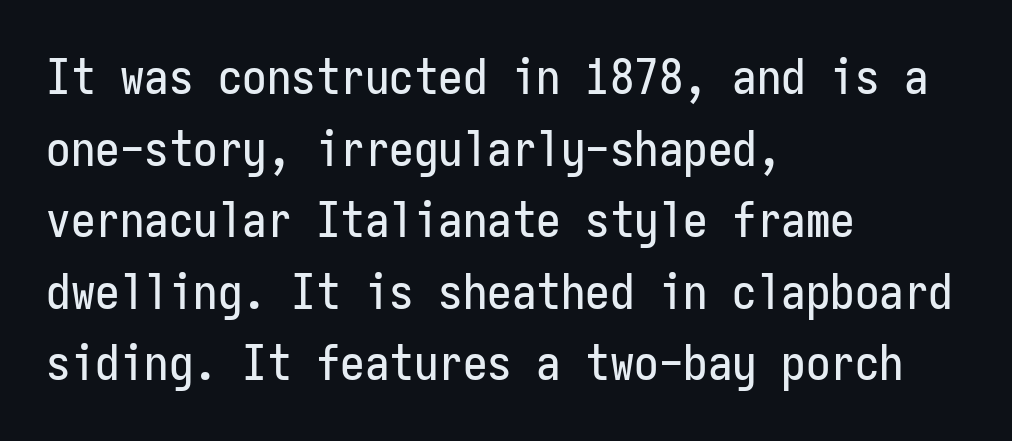
The image shows 49 px condensed sans-serif type, upright, monospaced; set left-aligned, normal line spacing (1.46x), normal letter spacing, not underlined; low stroke contrast and a medium x-height.
